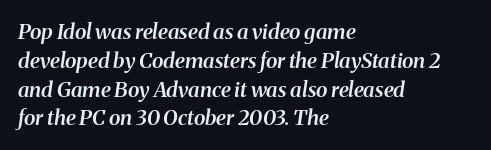
The image shows 21 px text type, italic (leaning right); set left-aligned, normal line spacing (1.37x), normal letter spacing, not underlined.
